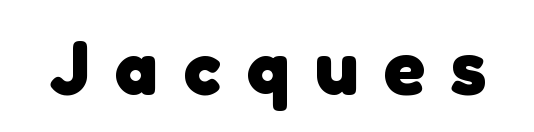
The image shows 77 px heavy sans-serif type; set unusually wide letter spacing (+0.33 em), not underlined; low stroke contrast and a medium x-height.
